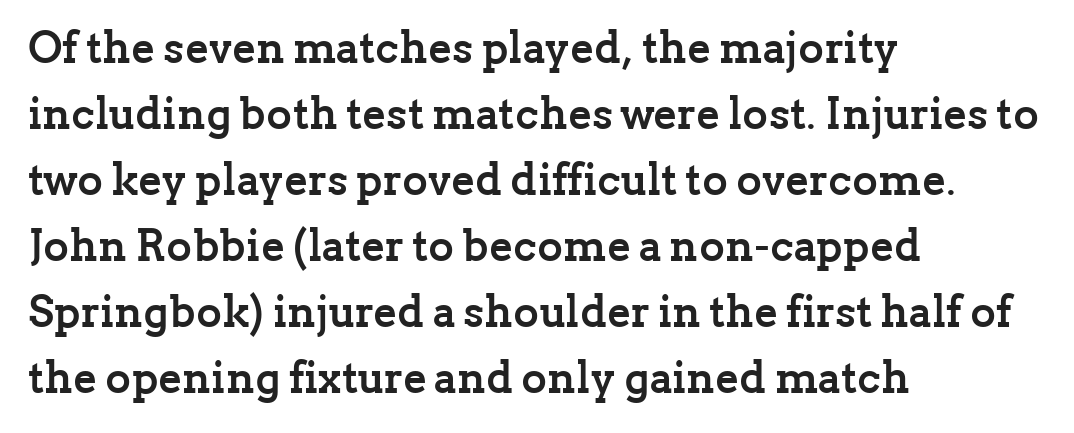
The image shows 44 px semibold serif type, upright; set left-aligned, normal line spacing (1.5x), normal letter spacing, not underlined; low stroke contrast and a medium x-height.
